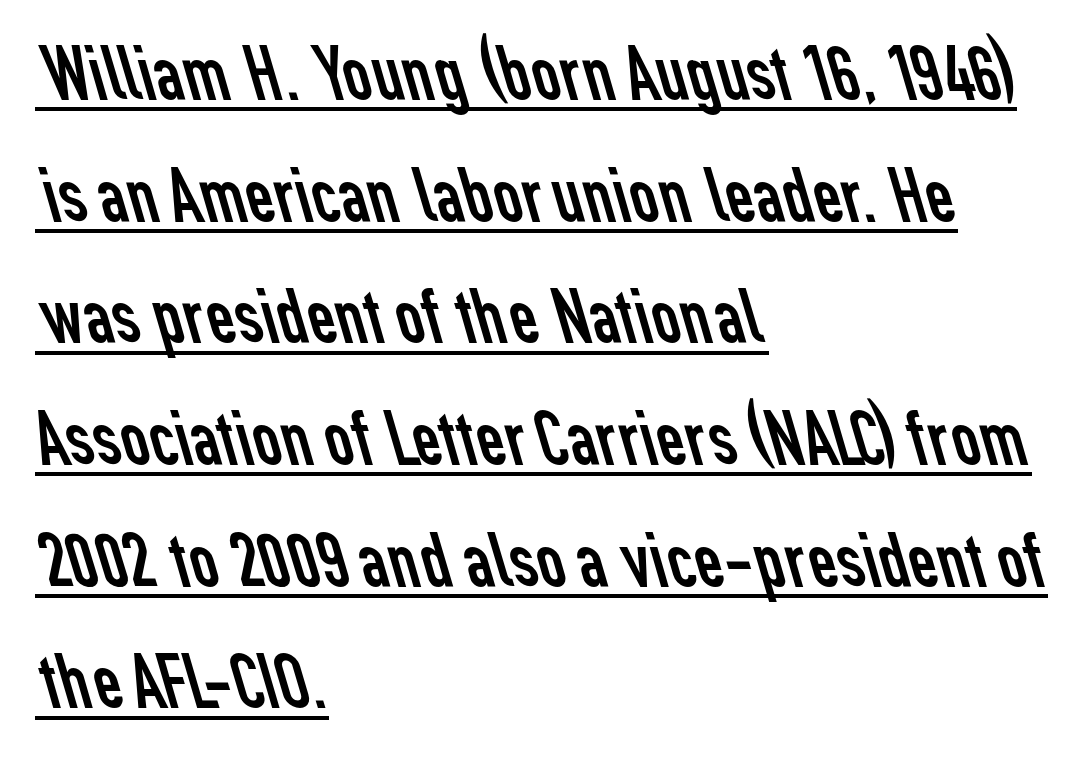
{"serif": "no", "bold": "no", "weight": "regular", "width": "normal", "stroke_contrast": "low", "x_height": "medium", "monospaced": "no", "underline": "yes", "align": "left", "line_spacing": "normal", "line_spacing_ratio": 1.54, "letter_spacing": "normal", "letter_spacing_em": 0.0, "glyph_px": 79}
